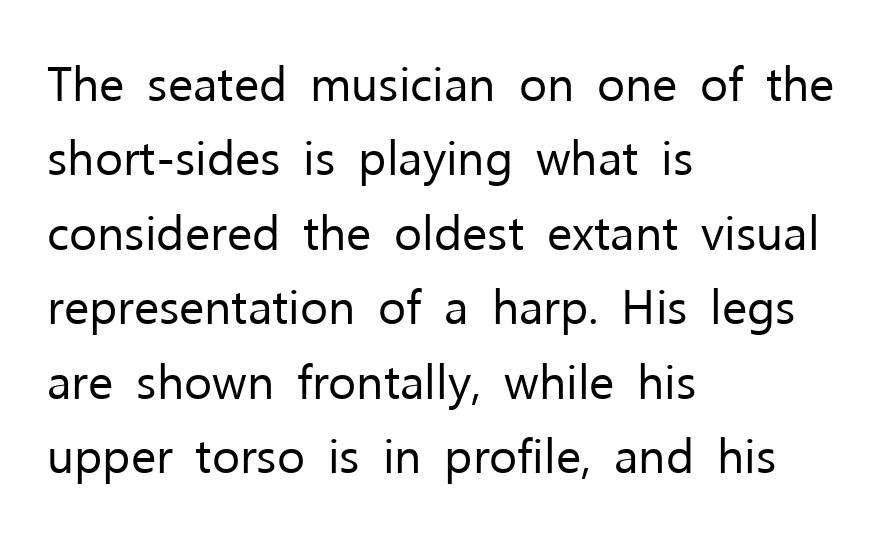
The image shows 48 px regular-weight sans-serif type, upright; set left-aligned, normal line spacing (1.55x), normal letter spacing, not underlined; low stroke contrast and a medium x-height.
